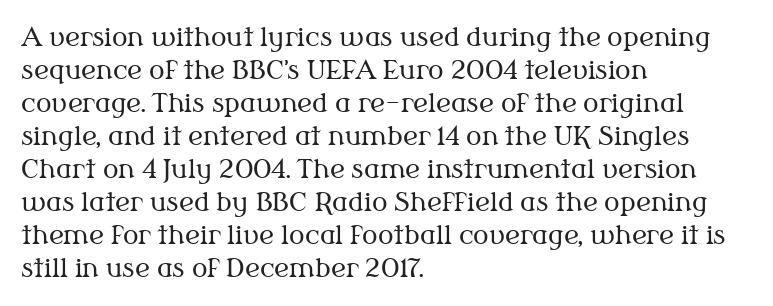
Q: Is the text bold? A: No.
Q: Is the text italic (slanted)? A: No, it is upright.
Q: Is the text underlined? A: No.
Q: How is the paragraph aligned? A: Left-aligned.
Q: Is the spacing between letters normal or unusually wide? A: Normal.
Q: Is the spacing between lines tight, normal or loose? A: Normal.
